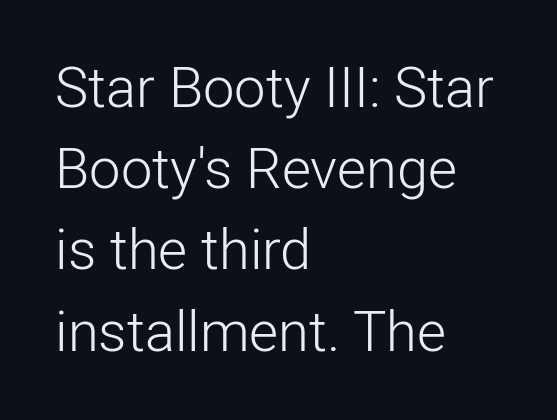
Varying glyph widths throughout — classic text-font behaviour. The lettering holds an erect, upright posture throughout. Letters rest on an invisible, unmarked baseline. Check where the strokes stop: nothing finishes them off — pure sans. Compared with a typical body face, this is equally light or lighter still. Horizontally, the lines are justified to the leading edge only.
